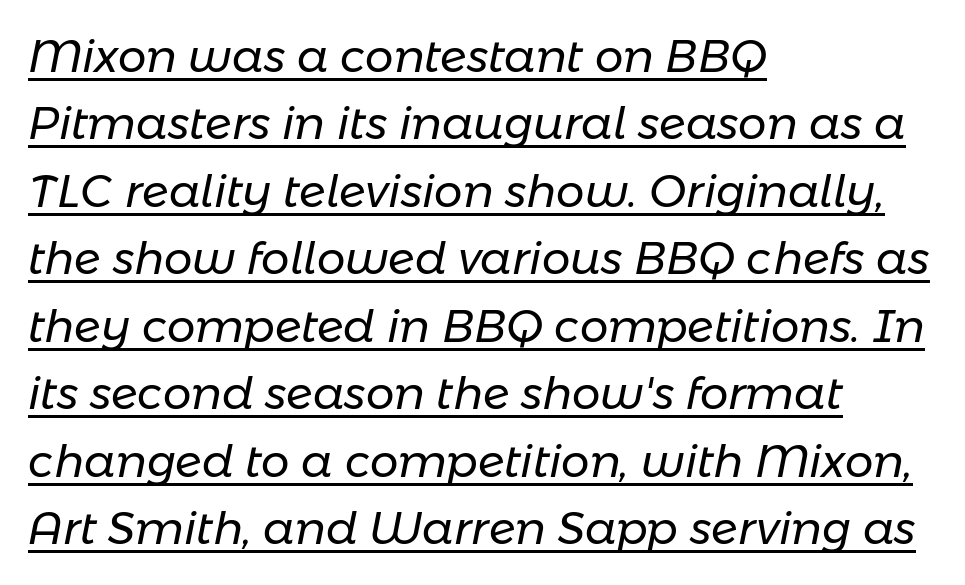
The image shows 45 px regular-weight type, italic (leaning right); set left-aligned, normal line spacing (1.5x), normal letter spacing, underlined; low stroke contrast and a medium x-height.
